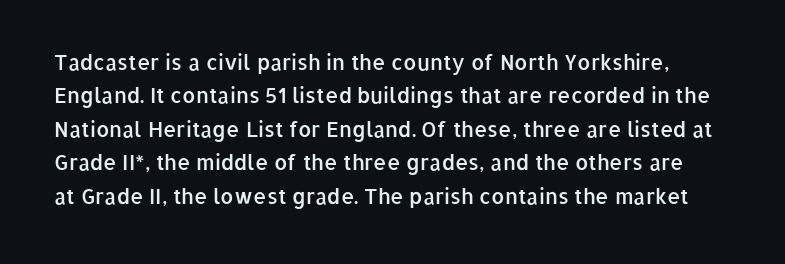
The image shows 21 px text type, upright; set normal line spacing (1.59x), normal letter spacing, not underlined.
